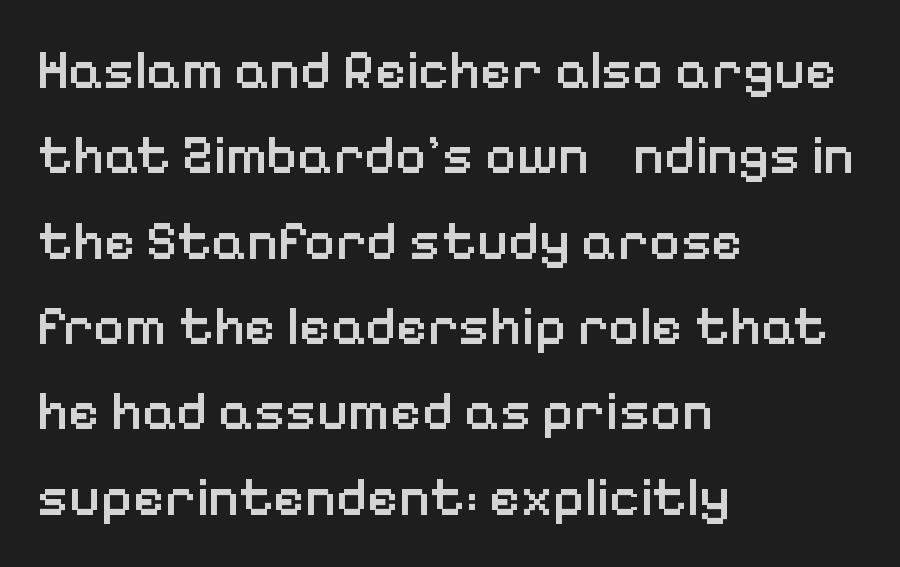
The image shows 54 px semibold sans-serif type, upright; set left-aligned, normal line spacing (1.58x), normal letter spacing, not underlined; low stroke contrast and a medium x-height.
